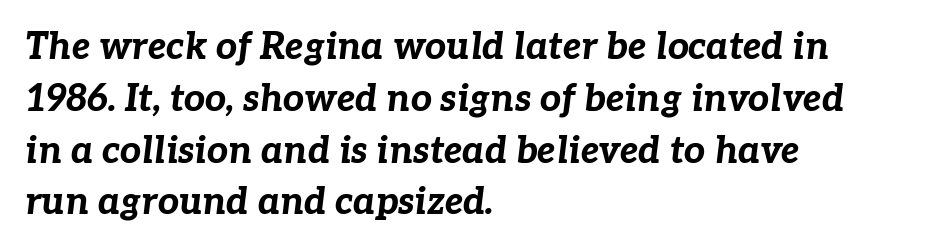
{"italic": "yes", "lean": "right", "slant_degrees": 7, "bold": "yes", "weight": "bold", "width": "normal", "stroke_contrast": "low", "x_height": "medium", "monospaced": "no", "underline": "no", "align": "left", "line_spacing": "normal", "line_spacing_ratio": 1.4, "letter_spacing": "normal", "letter_spacing_em": 0.0, "glyph_px": 37}
